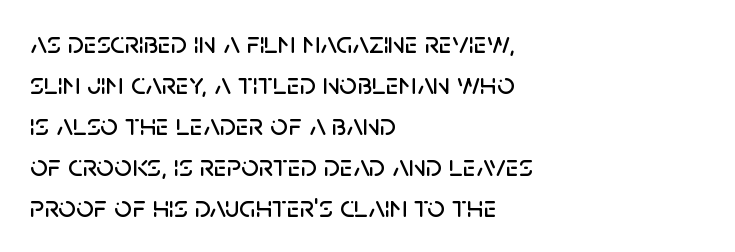
Q: Is the text italic (slanted)? A: No, it is upright.
Q: Is the typeface a serif or a sans-serif typeface? A: Sans-serif.
Q: Is the text underlined? A: No.
Q: How is the paragraph aligned? A: Left-aligned.
Q: Is the spacing between letters normal or unusually wide? A: Normal.
Q: Is the spacing between lines tight, normal or loose? A: Normal.
Q: Width (condensed, normal, or wide)? A: Normal.
Q: Stroke contrast? A: Low.
Q: x-height? A: Large.
Q: Monospaced? A: No.
